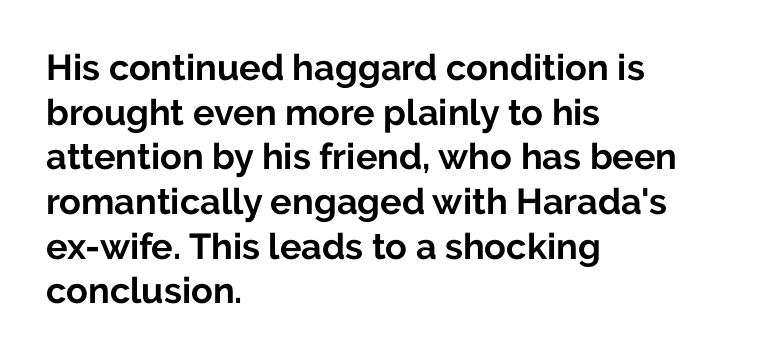
The image shows 36 px bold sans-serif type, upright; set left-aligned, line spacing 1.24x, normal letter spacing, not underlined; low stroke contrast and a medium x-height.
